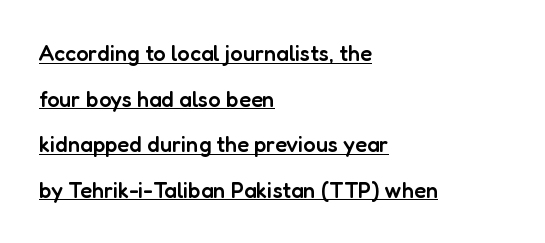
{"italic": "no", "bold": "semi", "underline": "yes", "align": "left", "line_spacing": "loose", "line_spacing_ratio": 2.07, "letter_spacing": "normal", "letter_spacing_em": 0.0, "glyph_px": 22}
